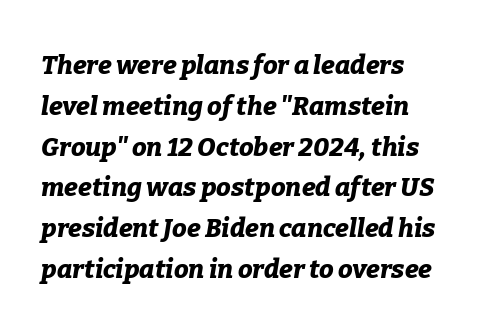
{"italic": "yes", "lean": "right", "slant_degrees": 9, "bold": "yes", "underline": "no", "align": "left", "line_spacing": "normal", "line_spacing_ratio": 1.57, "letter_spacing": "normal", "letter_spacing_em": 0.0, "glyph_px": 26}
